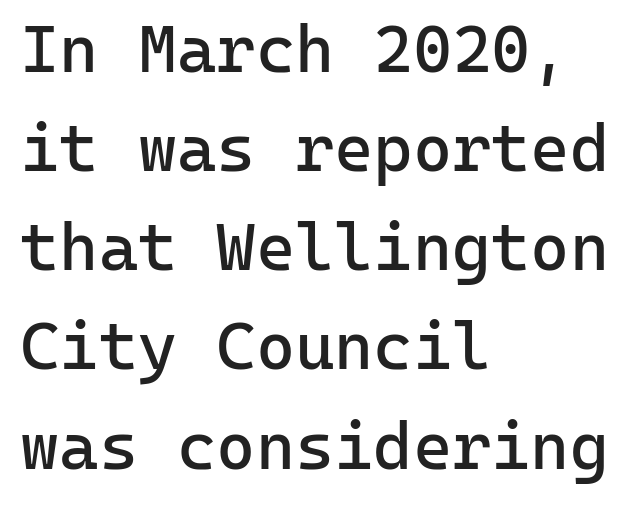
Underlining? Definitely not there. Nobody touched the tracking dial on this one. The passage is arranged the way most books set body copy — flush left. The rendering uses typewriter-style spacing with identical character cells.
